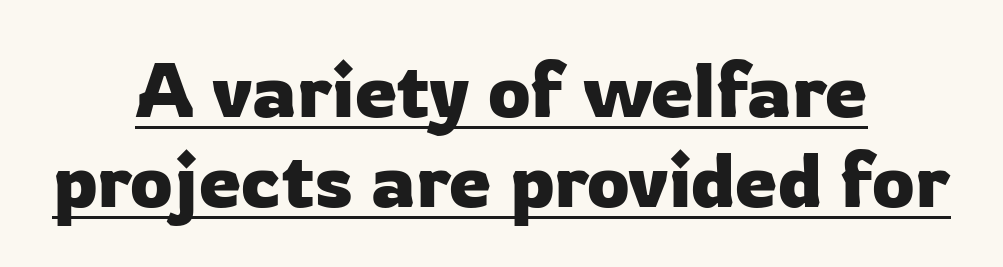
The image shows 76 px sans-serif type, upright; set centered, line spacing 1.18x, normal letter spacing, underlined; low stroke contrast and a medium x-height.
